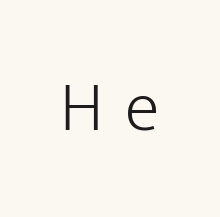
{"serif": "no", "italic": "no", "bold": "no", "weight": "light", "width": "normal", "stroke_contrast": "low", "x_height": "medium", "monospaced": "no", "underline": "no", "letter_spacing": "wide", "letter_spacing_em": 0.3, "glyph_px": 72}
